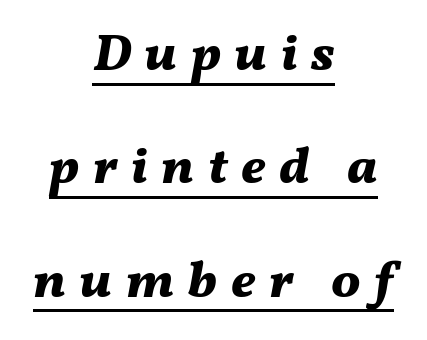
Q: Is the text bold? A: Yes.
Q: Is the text italic (slanted)? A: Yes, it leans right by about 11 degrees.
Q: Is the text underlined? A: Yes.
Q: How is the paragraph aligned? A: Centered.
Q: Is the spacing between letters normal or unusually wide? A: Unusually wide.
Q: Is the spacing between lines tight, normal or loose? A: Loose.
Q: Width (condensed, normal, or wide)? A: Normal.
Q: Stroke contrast? A: Medium.
Q: x-height? A: Medium.
Q: Monospaced? A: No.
